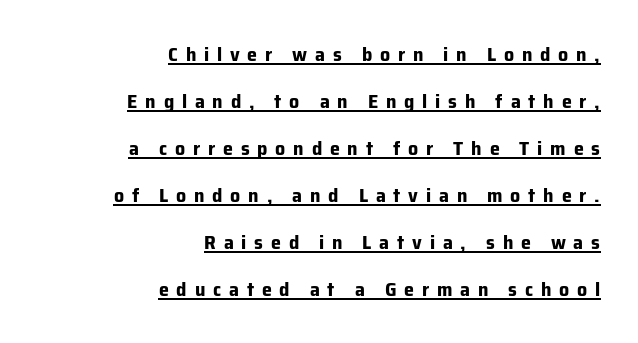
The image shows 20 px bold type, upright; set right-aligned, loose line spacing (2.35x), unusually wide letter spacing (+0.39 em), underlined.
